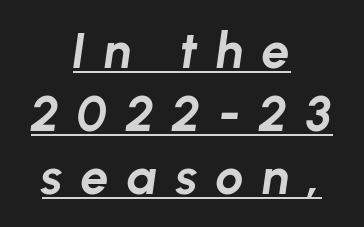
Q: Is the text bold? A: Yes.
Q: Is the text italic (slanted)? A: Yes, it leans right by about 8 degrees.
Q: Is the text underlined? A: Yes.
Q: How is the paragraph aligned? A: Centered.
Q: Is the spacing between letters normal or unusually wide? A: Unusually wide.
Q: Is the spacing between lines tight, normal or loose? A: Normal.
Q: Width (condensed, normal, or wide)? A: Normal.
Q: Stroke contrast? A: Low.
Q: x-height? A: Medium.
Q: Monospaced? A: No.
